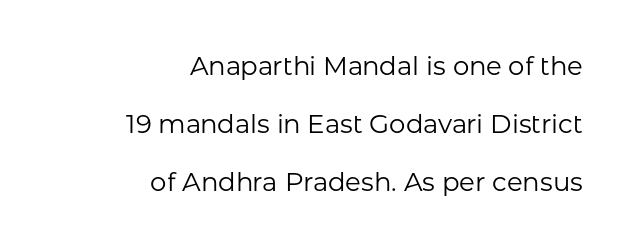
The rendering keeps characters at their native spacing. Clear beneath every line of the passage. The characters are drawn with everyday or finer stroke widths. Honestly, the rows look like they've been pulled way apart. The text block is weighted toward the right margin, trailing off unevenly leftward. It's the straight-up-and-down kind of type.
